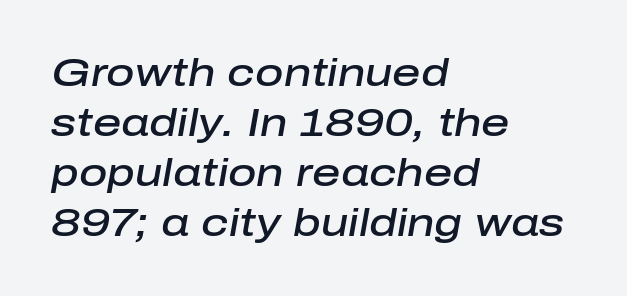
The image shows 39 px semibold type, italic (leaning right); set left-aligned, normal line spacing (1.28x), normal letter spacing, not underlined; low stroke contrast and a medium x-height.
